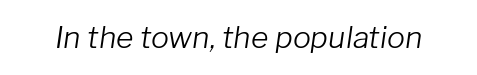
Q: Is the text bold? A: No.
Q: Is the text italic (slanted)? A: Yes, it leans right by about 8 degrees.
Q: Is the text underlined? A: No.
Q: Is the spacing between letters normal or unusually wide? A: Normal.
Q: Width (condensed, normal, or wide)? A: Normal.
Q: Stroke contrast? A: Low.
Q: x-height? A: Medium.
Q: Monospaced? A: No.
